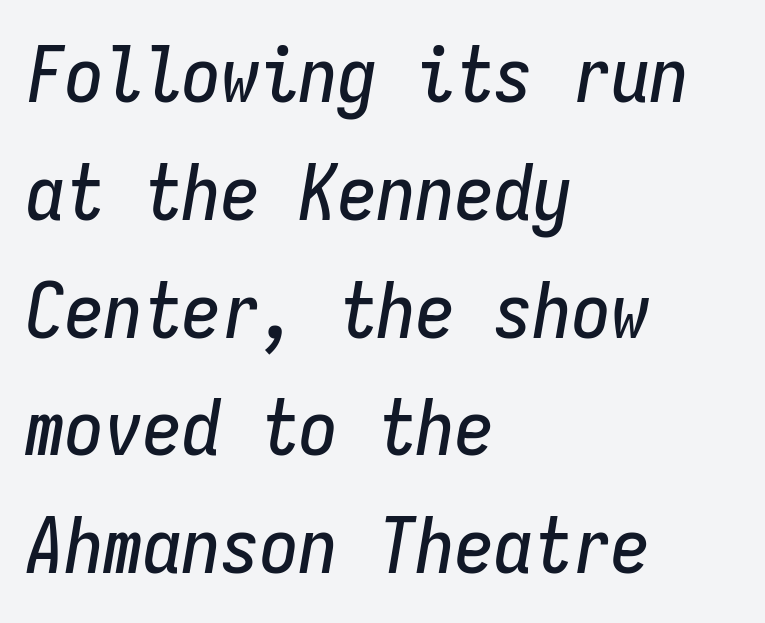
The image shows 78 px condensed type, italic (leaning right), monospaced; set left-aligned, normal line spacing (1.51x), normal letter spacing, not underlined; low stroke contrast and a medium x-height.
